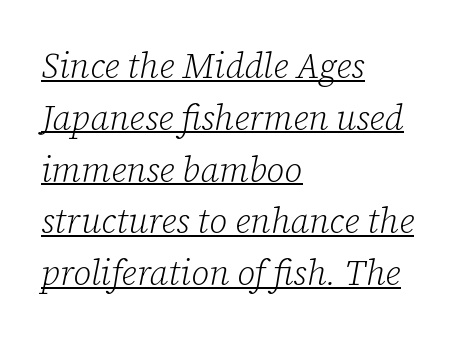
The image shows 35 px light serif type, italic (leaning right); set left-aligned, normal line spacing (1.48x), normal letter spacing, underlined; low stroke contrast and a medium x-height.
